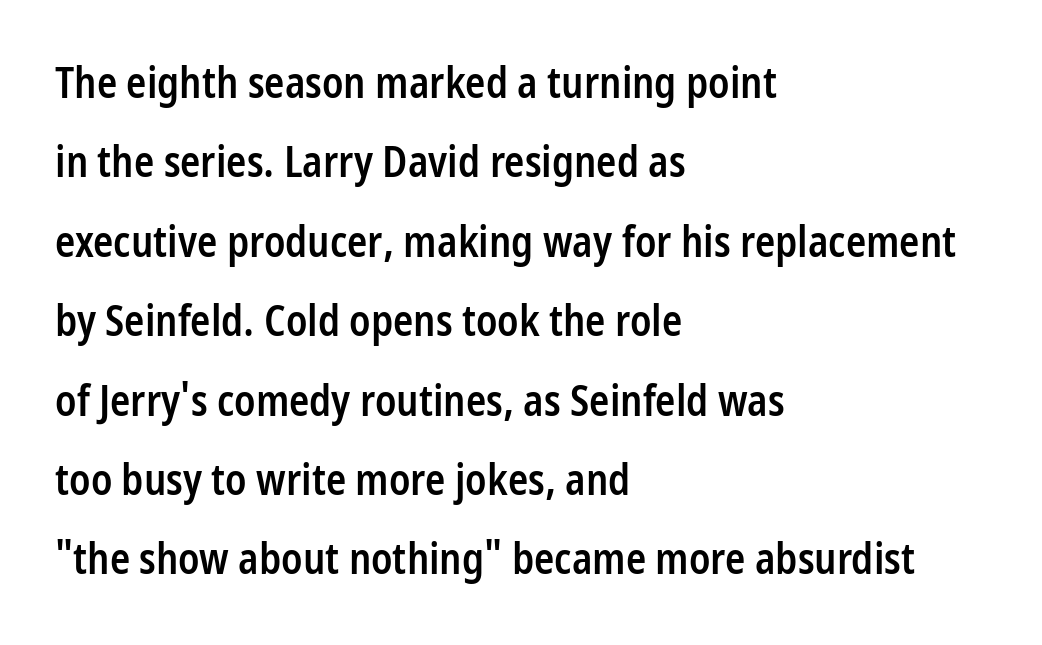
{"serif": "no", "italic": "no", "bold": "semi", "weight": "semibold", "width": "condensed", "stroke_contrast": "low", "x_height": "medium", "monospaced": "no", "underline": "no", "align": "left", "line_spacing_ratio": 1.89, "letter_spacing": "normal", "letter_spacing_em": 0.0, "glyph_px": 42}
